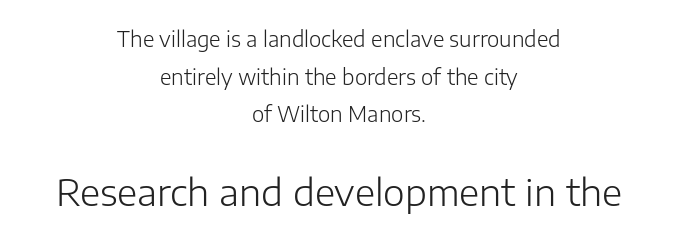
No feet cap the strokes, marking this as sans-serif type. Neither beginnings nor endings align; midpoints do. This layout puts the modest block above and the oversized block below. On a weight scale, this lands at 450 or below. Note the varied advance widths — an 'i' is clearly narrower than an 'm'. You could call the tracking neutral — neither tight nor loose.
